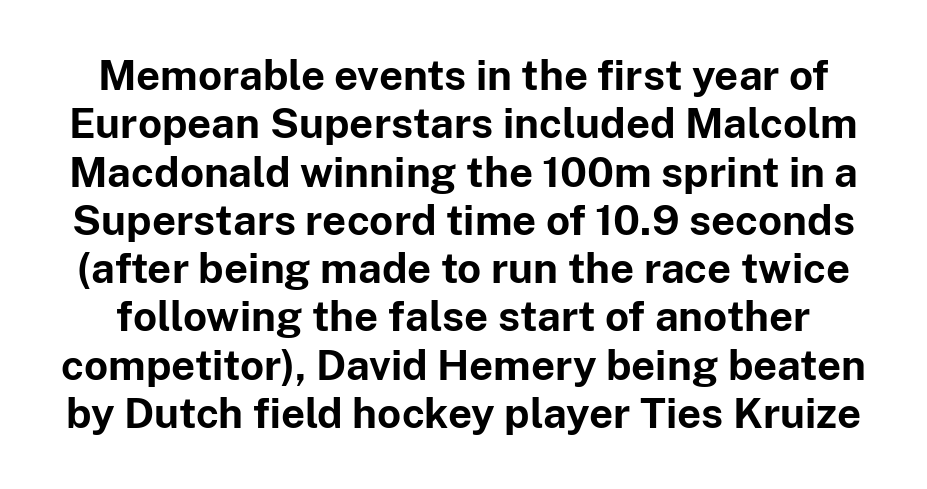
Q: Is the text bold? A: Yes.
Q: Is the text italic (slanted)? A: No, it is upright.
Q: Is the typeface a serif or a sans-serif typeface? A: Sans-serif.
Q: Is the text underlined? A: No.
Q: Is the spacing between letters normal or unusually wide? A: Normal.
Q: Is the spacing between lines tight, normal or loose? A: Tight.
Q: Width (condensed, normal, or wide)? A: Normal.
Q: Stroke contrast? A: Low.
Q: x-height? A: Medium.
Q: Monospaced? A: No.
